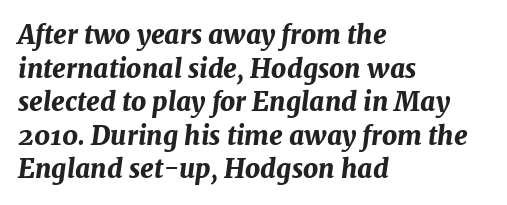
Q: Is the text bold? A: Yes.
Q: Is the text italic (slanted)? A: Yes, it leans right by about 7 degrees.
Q: Is the text underlined? A: No.
Q: How is the paragraph aligned? A: Left-aligned.
Q: Is the spacing between letters normal or unusually wide? A: Normal.
Q: Is the spacing between lines tight, normal or loose? A: Normal.
